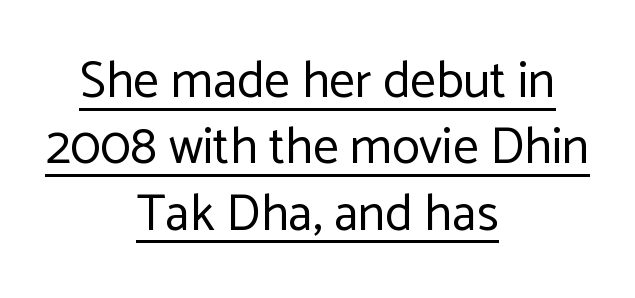
The image shows 51 px regular-weight sans-serif type, upright; set centered, normal line spacing (1.3x), normal letter spacing, underlined; low stroke contrast and a medium x-height.
